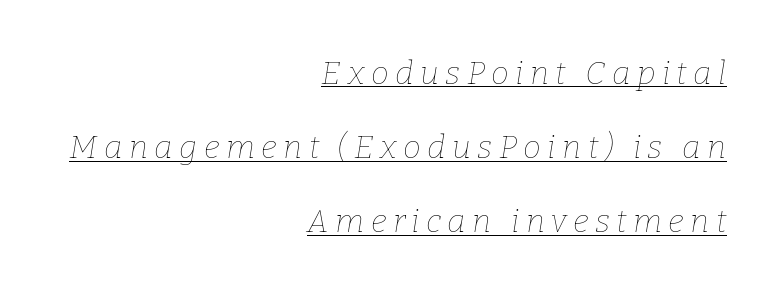
Q: Is the text bold? A: No.
Q: Is the text italic (slanted)? A: Yes, it leans right by about 9 degrees.
Q: Is the text underlined? A: Yes.
Q: How is the paragraph aligned? A: Right-aligned.
Q: Is the spacing between letters normal or unusually wide? A: Unusually wide.
Q: Is the spacing between lines tight, normal or loose? A: Loose.
Q: Width (condensed, normal, or wide)? A: Normal.
Q: Stroke contrast? A: Low.
Q: x-height? A: Medium.
Q: Monospaced? A: No.
